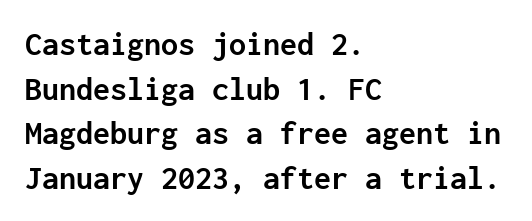
The image shows 34 px semibold sans-serif type, upright, monospaced; set left-aligned, normal line spacing (1.31x), normal letter spacing, not underlined; low stroke contrast and a medium x-height.
